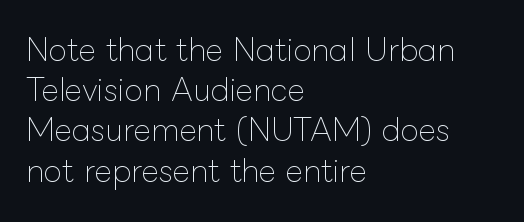
The image shows 30 px thin type, upright; set left-aligned, normal line spacing (1.34x), normal letter spacing, not underlined; low stroke contrast and a medium x-height.
